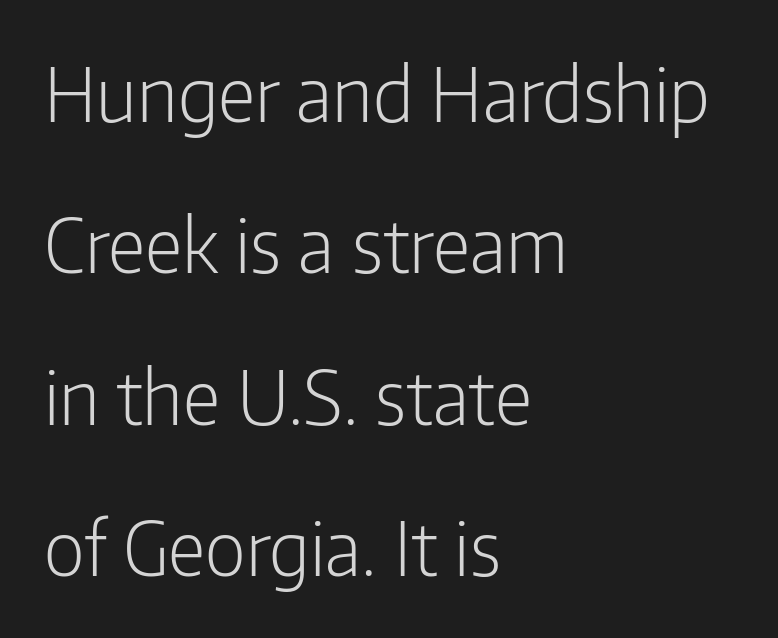
The image shows 75 px light, condensed sans-serif type, upright; set left-aligned, loose line spacing (2.02x), normal letter spacing, not underlined; low stroke contrast and a medium x-height.
